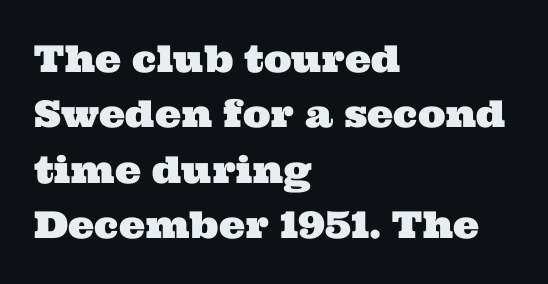
The image shows 37 px wide serif type; set left-aligned, normal line spacing (1.5x), normal letter spacing, not underlined; medium stroke contrast and a medium x-height.
